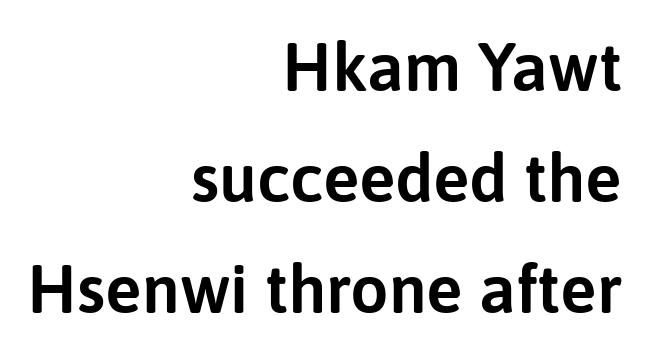
The image shows 68 px sans-serif type, upright; set right-aligned, normal line spacing (1.63x), normal letter spacing, not underlined; low stroke contrast and a medium x-height.
